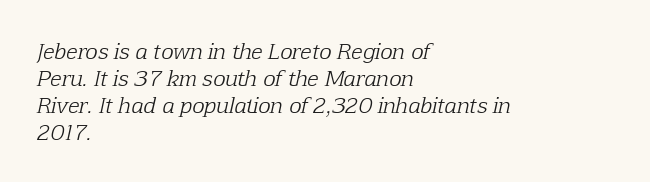
The image shows 21 px text type, italic (leaning right); set left-aligned, normal line spacing (1.28x), normal letter spacing, not underlined.
